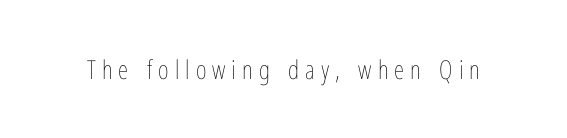
Q: Is the text bold? A: No.
Q: Is the text italic (slanted)? A: No, it is upright.
Q: Is the text underlined? A: No.
Q: Is the spacing between letters normal or unusually wide? A: Unusually wide.
